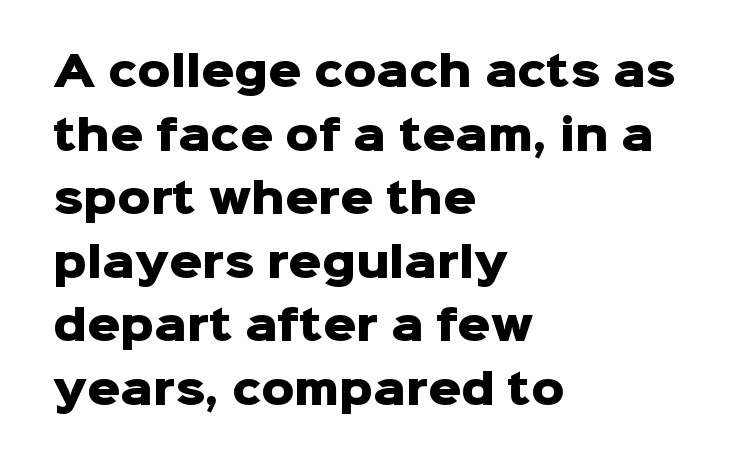
The image shows 41 px heavy sans-serif type, upright; set left-aligned, normal line spacing (1.55x), normal letter spacing, not underlined; low stroke contrast and a medium x-height.
